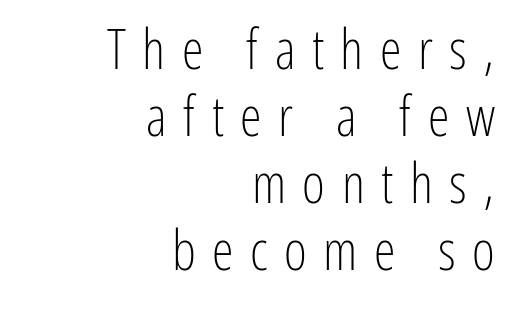
Q: Is the text bold? A: No.
Q: Is the text italic (slanted)? A: No, it is upright.
Q: Is the typeface a serif or a sans-serif typeface? A: Sans-serif.
Q: Is the text underlined? A: No.
Q: How is the paragraph aligned? A: Right-aligned.
Q: Is the spacing between letters normal or unusually wide? A: Unusually wide.
Q: Width (condensed, normal, or wide)? A: Condensed.
Q: Stroke contrast? A: Low.
Q: x-height? A: Medium.
Q: Monospaced? A: No.
